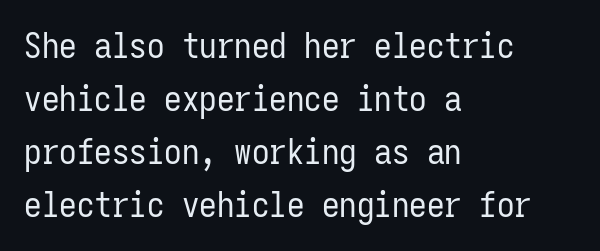
Monospaced: the letters line up in strict vertical columns. Regular leading. You can tell from the bare stems that sans-serif type was used. Standard letterfit; no display-style spreading of the glyphs. Counters stay open thanks to moderate or lighter strokes.
